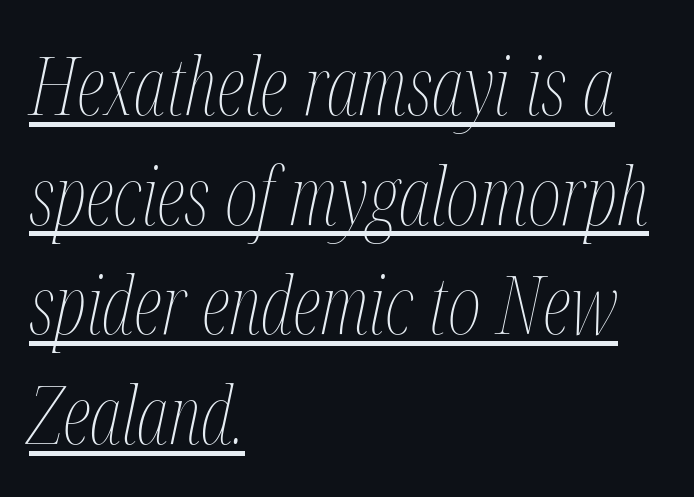
Yep, that's italic — everything's leaning. Leading matches the norm, producing a regular column. Letters have the restrained weight of plain body copy at most. The passage shown has conventional tracking throughout. The setting favours the left margin, as ordinary paragraphs usually do.
